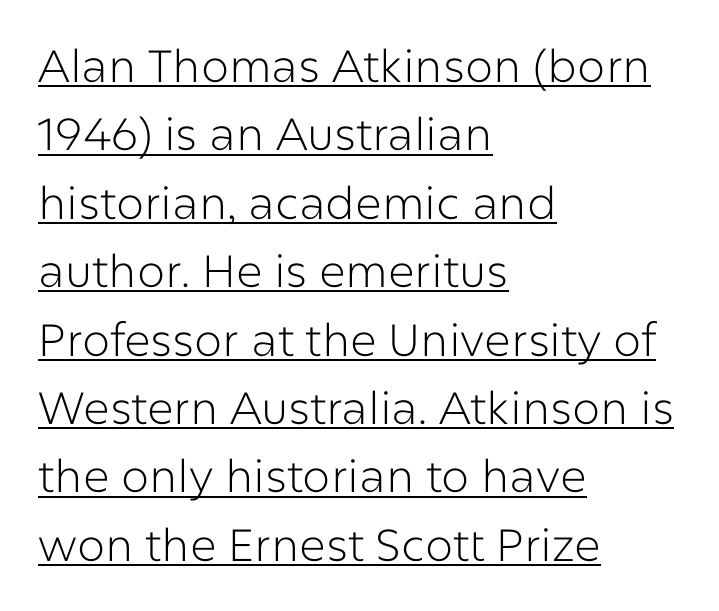
{"serif": "no", "italic": "no", "bold": "no", "weight": "light", "width": "normal", "stroke_contrast": "low", "x_height": "medium", "monospaced": "no", "underline": "yes", "align": "left", "line_spacing": "normal", "line_spacing_ratio": 1.52, "letter_spacing": "normal", "letter_spacing_em": 0.0, "glyph_px": 45}
